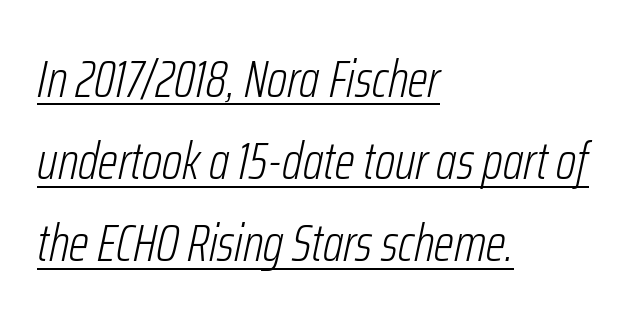
The image shows 52 px light, condensed type, italic (leaning right); set left-aligned, normal line spacing (1.58x), normal letter spacing, underlined; low stroke contrast and a medium x-height.
